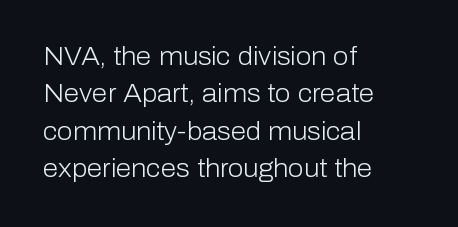
In CSS terms this would be text-align: left. Descenders are the only things crossing below the line. One glance says typical: line gaps are just what's usual. This is the regular roman posture of the typeface.
